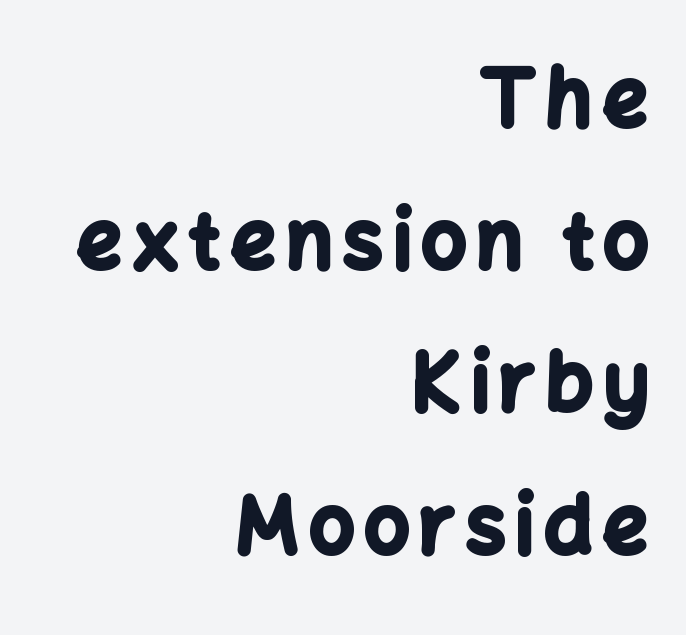
Is there any slant? The stems are plumb. Where is the straight margin? On the right. This is sans-serif lettering, the kind often seen on screens and signage. The words here are not underlined. Each letter keeps its own natural width here, so spacing adapts to shape.
